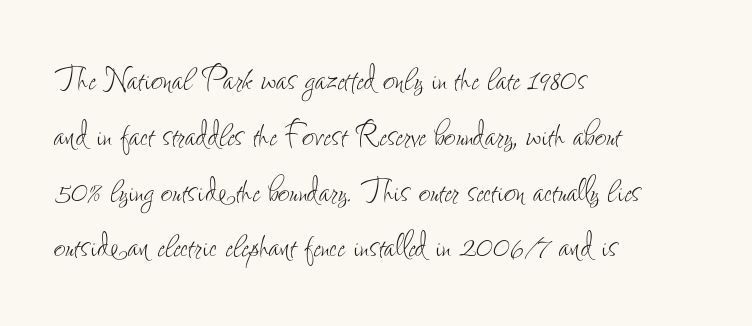
Compared with a centered layout, this one pins lines to the left instead. Counters stay open thanks to moderate or lighter strokes. What's the leading like? Ordinary, nothing unusual. Caption: standard tracking, unaltered.
